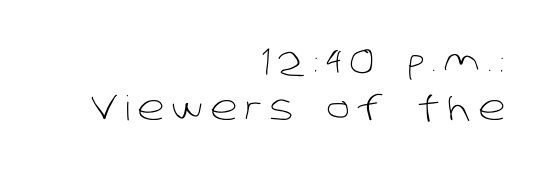
The image shows 34 px light sans-serif type; set right-aligned, normal line spacing (1.34x), unusually wide letter spacing (+0.22 em), not underlined; low stroke contrast and a large x-height.
